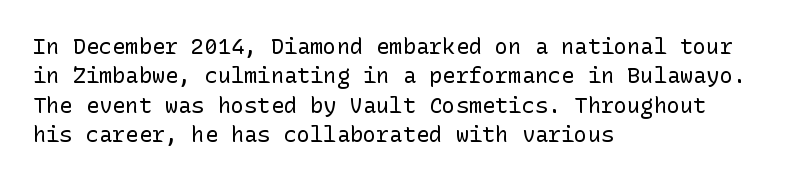
Caption: face not bold, strokes unweighted. Whoever set this chose a conventional vertical rhythm. This sample uses plain, unmodified letter spacing. The lettering stays uniformly vertical, giving the passage a roman look. Rule under the text: the space is simply empty.
